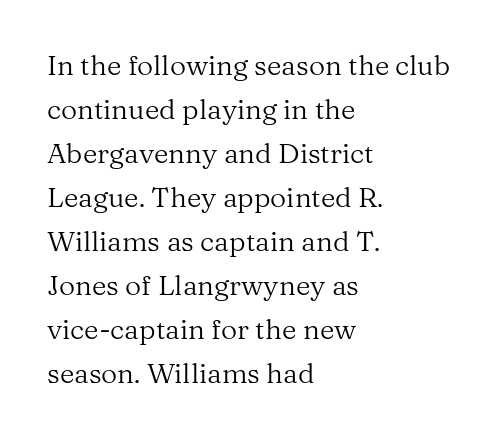
Regarding serifs, this sample has them. Visually the block forms a straight wall on the left and a jagged coastline on the right. The face looks like a standard text weight, possibly lighter. Tracking value appears to be zero — textbook default spacing. The foot of each line stays bare and open.
